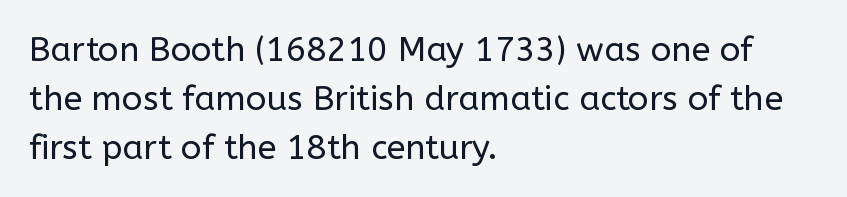
The image shows 34 px regular-weight sans-serif type, upright; set left-aligned, normal line spacing (1.44x), normal letter spacing, not underlined; low stroke contrast and a medium x-height.
